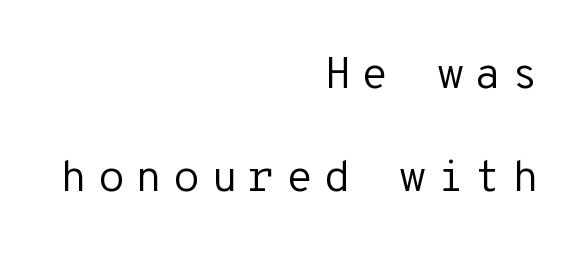
Q: Is the text bold? A: No.
Q: Is the text italic (slanted)? A: No, it is upright.
Q: Is the typeface a serif or a sans-serif typeface? A: Sans-serif.
Q: Is the text underlined? A: No.
Q: How is the paragraph aligned? A: Right-aligned.
Q: Is the spacing between letters normal or unusually wide? A: Unusually wide.
Q: Is the spacing between lines tight, normal or loose? A: Loose.
Q: Width (condensed, normal, or wide)? A: Normal.
Q: Stroke contrast? A: Low.
Q: x-height? A: Medium.
Q: Monospaced? A: Yes.
